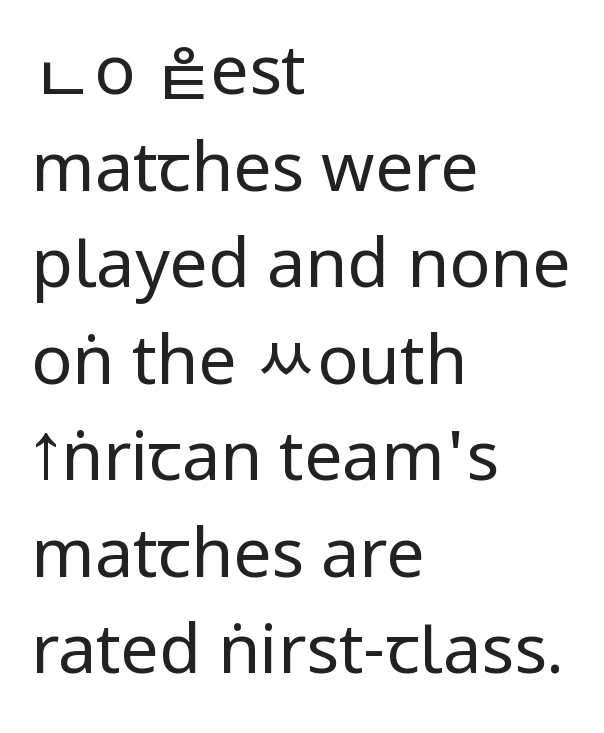
The image shows 68 px regular-weight, condensed sans-serif type, upright; set left-aligned, normal line spacing (1.42x), normal letter spacing, not underlined; low stroke contrast.
